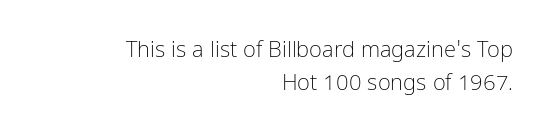
{"italic": "no", "bold": "no", "underline": "no", "align": "right", "line_spacing": "normal", "line_spacing_ratio": 1.48, "letter_spacing": "normal", "letter_spacing_em": 0.0, "glyph_px": 22}
